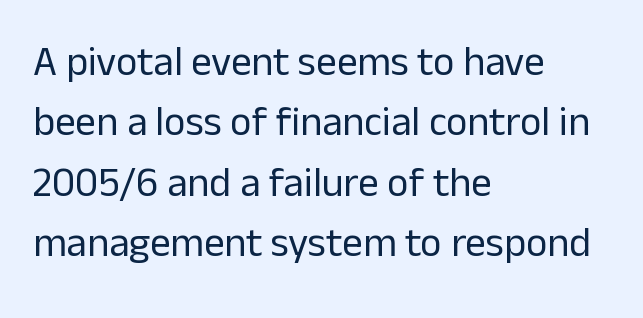
{"serif": "no", "italic": "no", "bold": "no", "weight": "regular", "width": "normal", "stroke_contrast": "low", "x_height": "medium", "monospaced": "no", "underline": "no", "align": "left", "line_spacing": "normal", "line_spacing_ratio": 1.47, "letter_spacing": "normal", "letter_spacing_em": 0.0, "glyph_px": 41}
